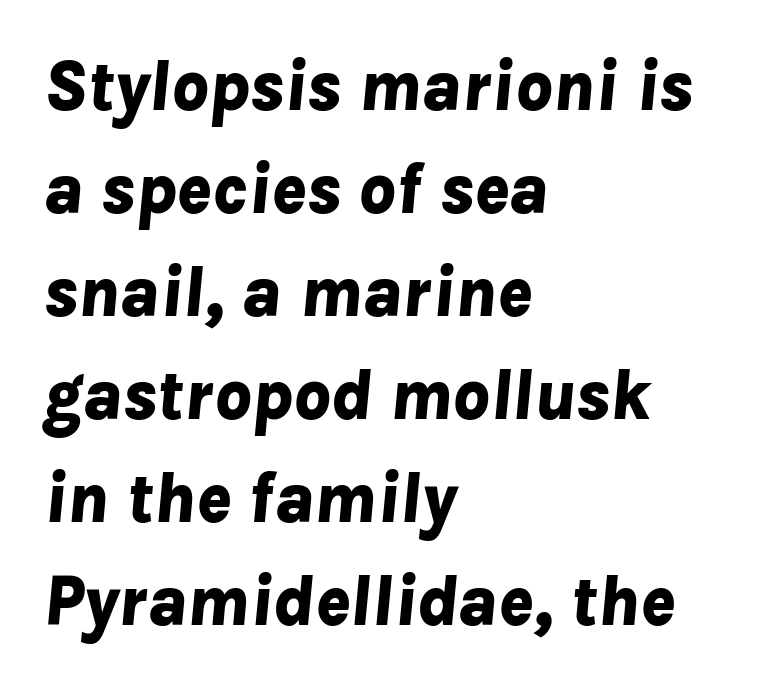
Glance below the letters and you will spot only blank space. Short and long lines alike share a common starting point at left. Looks like regular typesetting: each glyph gets only the width it needs. Every character sits at an angle, as italics do. Summary of vertical rhythm: regular, with standard interline spacing. Characters follow at the spacing the type designer built in.
